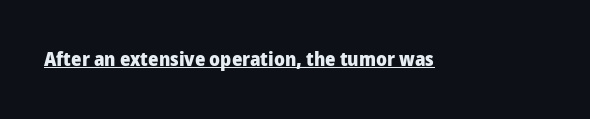
Weight: bold. Is the letter spacing exaggerated? No — it looks like the ordinary default. In designer terms, the underline attribute is active on this setting. A roman cut, with each character standing at attention.
